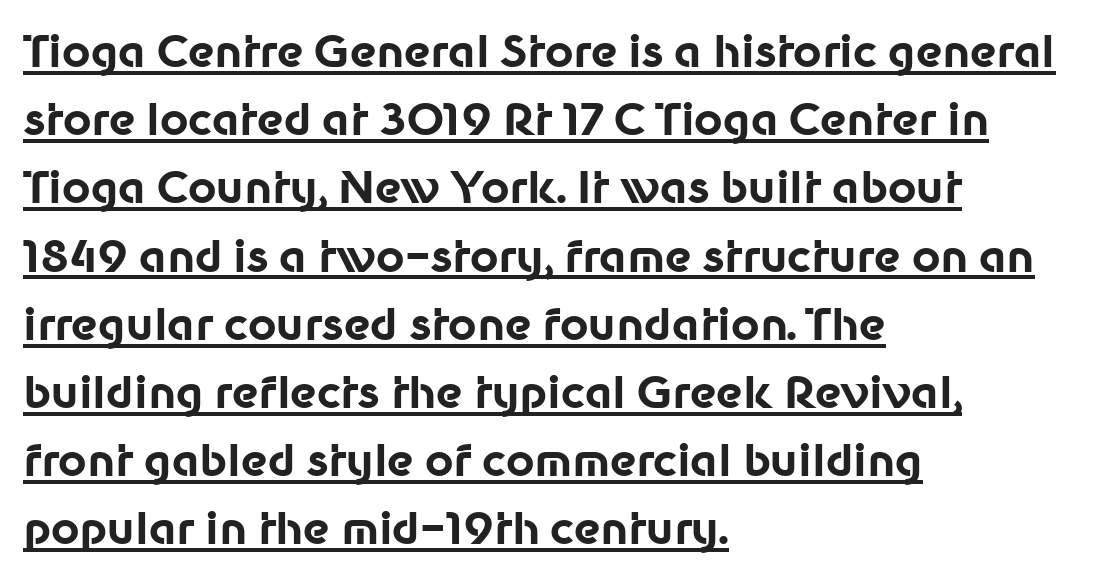
Q: Is the text bold? A: Yes.
Q: Is the text italic (slanted)? A: No, it is upright.
Q: Is the typeface a serif or a sans-serif typeface? A: Sans-serif.
Q: Is the text underlined? A: Yes.
Q: How is the paragraph aligned? A: Left-aligned.
Q: Is the spacing between letters normal or unusually wide? A: Normal.
Q: Is the spacing between lines tight, normal or loose? A: Normal.
Q: Width (condensed, normal, or wide)? A: Normal.
Q: Stroke contrast? A: Low.
Q: x-height? A: Medium.
Q: Monospaced? A: No.
